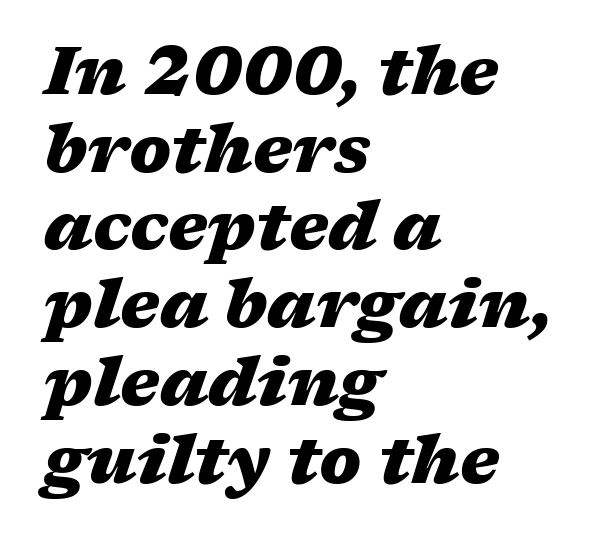
The image shows 67 px heavy, wide type, italic (leaning right); set left-aligned, line spacing 1.16x, normal letter spacing, not underlined; medium stroke contrast and a medium x-height.
